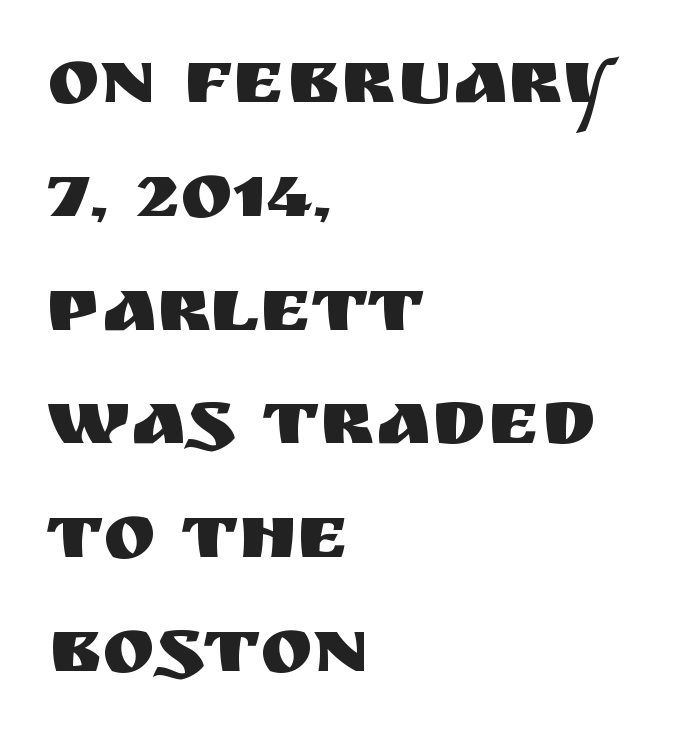
The image shows 79 px sans-serif type, upright; set left-aligned, normal line spacing (1.44x), normal letter spacing, not underlined; medium stroke contrast and a large x-height.
